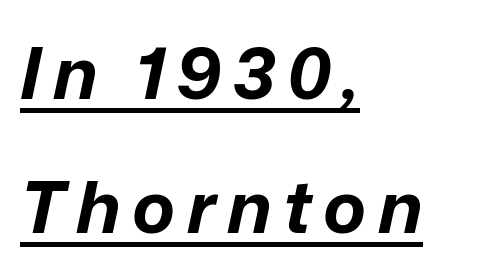
Q: Is the text bold? A: Yes.
Q: Is the text italic (slanted)? A: Yes, it leans right by about 12 degrees.
Q: Is the text underlined? A: Yes.
Q: How is the paragraph aligned? A: Left-aligned.
Q: Width (condensed, normal, or wide)? A: Normal.
Q: Stroke contrast? A: Low.
Q: x-height? A: Medium.
Q: Monospaced? A: No.
